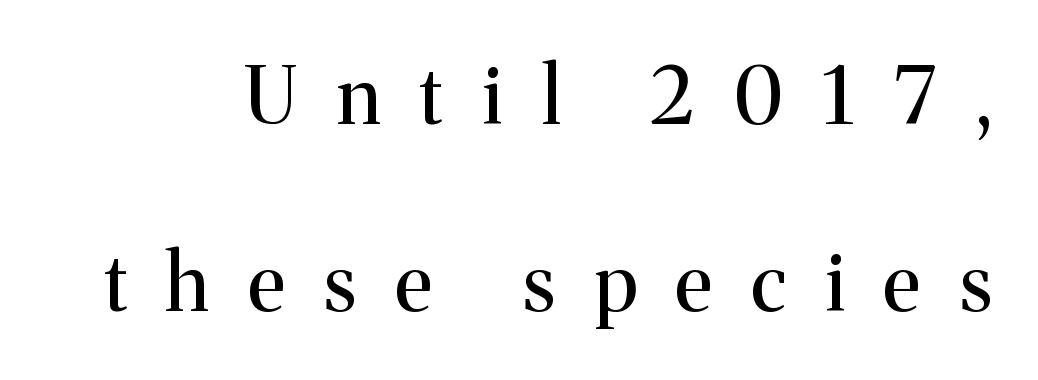
The image shows 79 px regular-weight serif type, upright; set loose line spacing (2.37x), unusually wide letter spacing (+0.5 em), not underlined; medium stroke contrast and a medium x-height.
